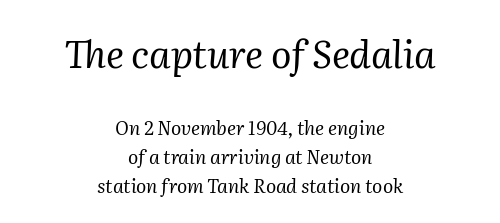
Q: Is the text bold? A: No.
Q: Is the text italic (slanted)? A: Yes, it leans right by about 2 degrees.
Q: Is the typeface a serif or a sans-serif typeface? A: Serif.
Q: Is the text underlined? A: No.
Q: How is the paragraph aligned? A: Centered.
Q: Is the spacing between letters normal or unusually wide? A: Normal.
Q: Is the spacing between lines tight, normal or loose? A: Normal.
Q: Which block of text is set in a larger size, the first (top) or the second (bottom)? A: The first (top) one.
Q: Width (condensed, normal, or wide)? A: Normal.
Q: Stroke contrast? A: Medium.
Q: x-height? A: Medium.
Q: Monospaced? A: No.
